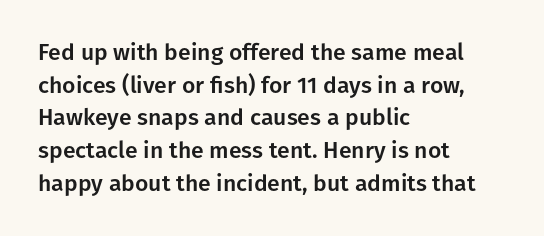
The image shows 23 px text type, upright; set left-aligned, normal line spacing (1.42x), normal letter spacing, not underlined.
